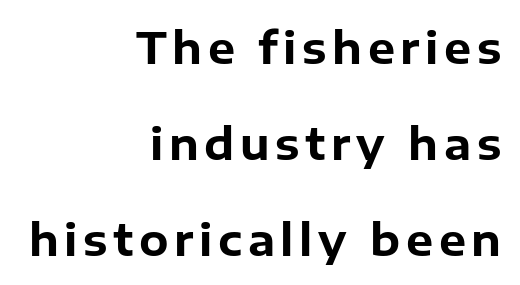
Q: Is the text bold? A: Yes.
Q: Is the text italic (slanted)? A: No, it is upright.
Q: Is the typeface a serif or a sans-serif typeface? A: Sans-serif.
Q: Is the text underlined? A: No.
Q: How is the paragraph aligned? A: Right-aligned.
Q: Is the spacing between lines tight, normal or loose? A: Loose.
Q: Width (condensed, normal, or wide)? A: Normal.
Q: Stroke contrast? A: Low.
Q: x-height? A: Medium.
Q: Monospaced? A: No.
